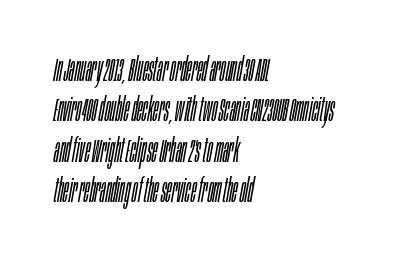
{"italic": "yes", "lean": "right", "slant_degrees": 10, "bold": "no", "weight": "light", "width": "condensed", "stroke_contrast": "low", "x_height": "large", "monospaced": "no", "underline": "no", "align": "left", "line_spacing_ratio": 1.22, "letter_spacing": "normal", "letter_spacing_em": 0.0, "glyph_px": 33}
